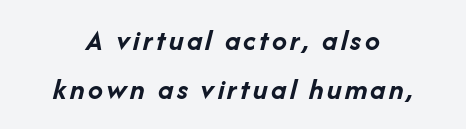
The image shows 30 px semibold type, italic (leaning right); set centered, normal line spacing (1.63x), not underlined; low stroke contrast and a medium x-height.
